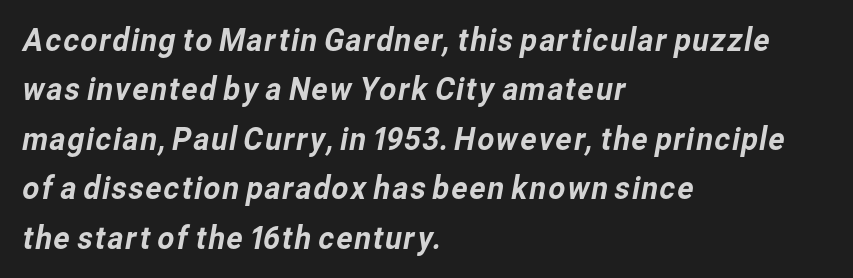
{"serif": "no", "width": "normal", "stroke_contrast": "low", "x_height": "medium", "monospaced": "no", "underline": "no", "align": "left", "line_spacing": "normal", "line_spacing_ratio": 1.5, "letter_spacing": "normal", "letter_spacing_em": 0.0, "glyph_px": 33}
